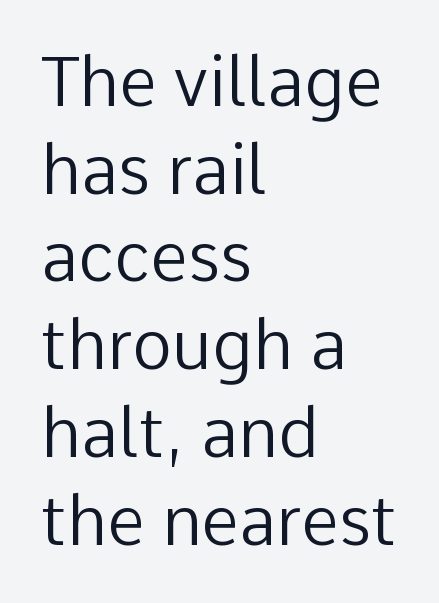
The image shows 68 px regular-weight sans-serif type, upright; set left-aligned, normal line spacing (1.29x), normal letter spacing, not underlined; low stroke contrast and a medium x-height.
